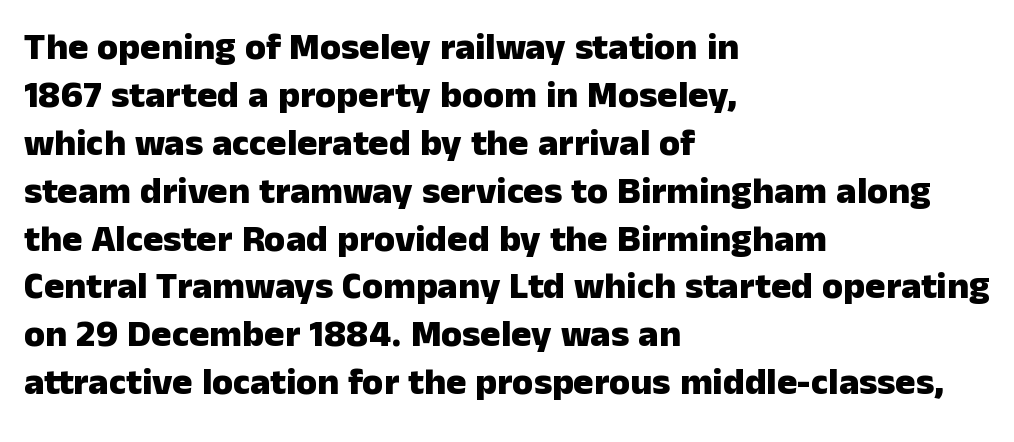
{"serif": "no", "italic": "no", "bold": "yes", "weight": "heavy", "width": "normal", "stroke_contrast": "low", "x_height": "medium", "monospaced": "no", "underline": "no", "align": "left", "line_spacing": "normal", "line_spacing_ratio": 1.26, "letter_spacing": "normal", "letter_spacing_em": 0.0, "glyph_px": 38}
